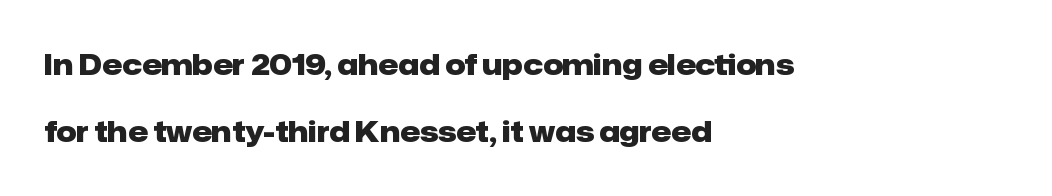
{"serif": "no", "italic": "no", "bold": "yes", "weight": "heavy", "width": "normal", "stroke_contrast": "low", "x_height": "medium", "monospaced": "no", "underline": "no", "align": "left", "line_spacing": "loose", "line_spacing_ratio": 2.41, "letter_spacing": "normal", "letter_spacing_em": 0.0, "glyph_px": 28}
